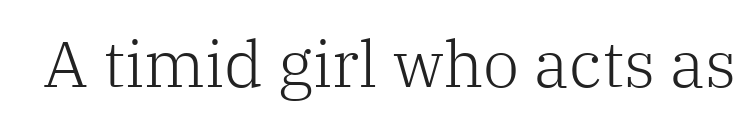
The image shows 65 px light serif type, upright; set normal letter spacing, not underlined; low stroke contrast and a medium x-height.
